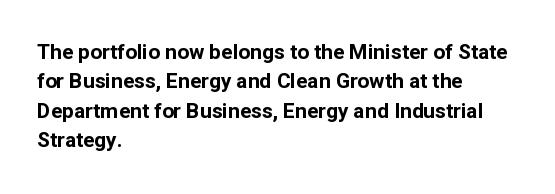
Q: Is the text bold? A: Yes.
Q: Is the text italic (slanted)? A: No, it is upright.
Q: Is the text underlined? A: No.
Q: How is the paragraph aligned? A: Left-aligned.
Q: Is the spacing between letters normal or unusually wide? A: Normal.
Q: Is the spacing between lines tight, normal or loose? A: Normal.
